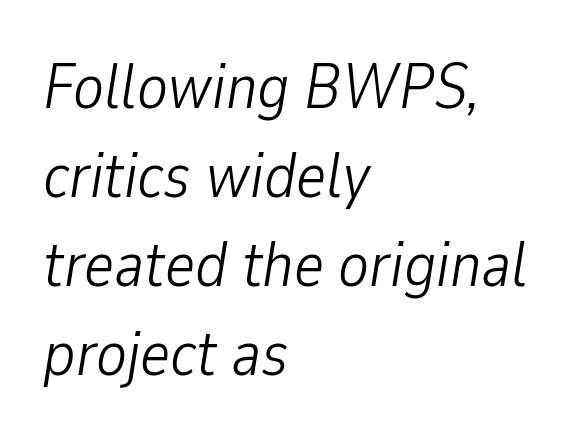
The image shows 64 px light, condensed type, italic (leaning right); set left-aligned, normal line spacing (1.39x), normal letter spacing, not underlined; low stroke contrast and a medium x-height.
